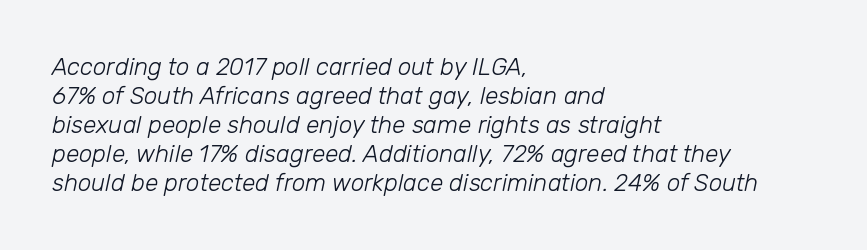
The image shows 24 px text type, italic (leaning right); set left-aligned, line spacing 1.21x, normal letter spacing, not underlined.
